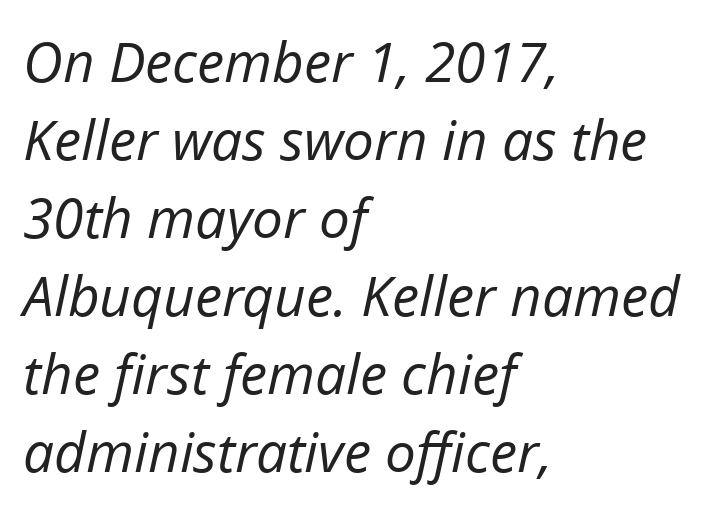
{"italic": "yes", "lean": "right", "slant_degrees": 12, "bold": "no", "weight": "regular", "width": "normal", "stroke_contrast": "low", "x_height": "medium", "monospaced": "no", "underline": "no", "align": "left", "line_spacing": "normal", "line_spacing_ratio": 1.42, "letter_spacing": "normal", "letter_spacing_em": 0.0, "glyph_px": 55}
